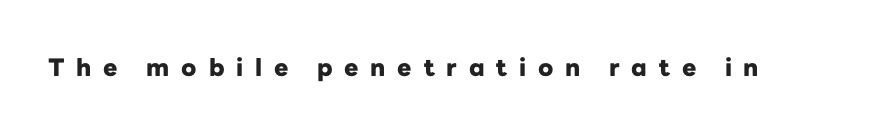
Q: Is the text bold? A: Yes.
Q: Is the text italic (slanted)? A: No, it is upright.
Q: Is the text underlined? A: No.
Q: Is the spacing between letters normal or unusually wide? A: Unusually wide.
